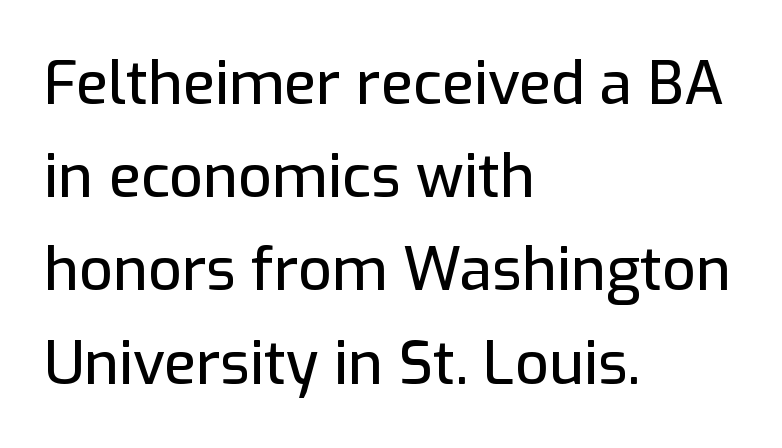
{"serif": "no", "italic": "no", "width": "normal", "stroke_contrast": "low", "x_height": "medium", "monospaced": "no", "underline": "no", "align": "left", "line_spacing": "normal", "line_spacing_ratio": 1.58, "letter_spacing": "normal", "letter_spacing_em": 0.0, "glyph_px": 59}
